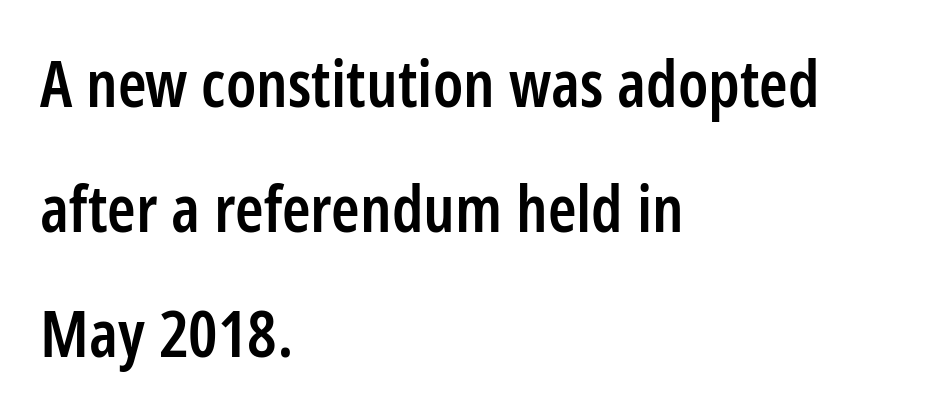
The image shows 65 px semibold, condensed sans-serif type, upright; set left-aligned, loose line spacing (1.92x), normal letter spacing, not underlined; low stroke contrast and a medium x-height.
